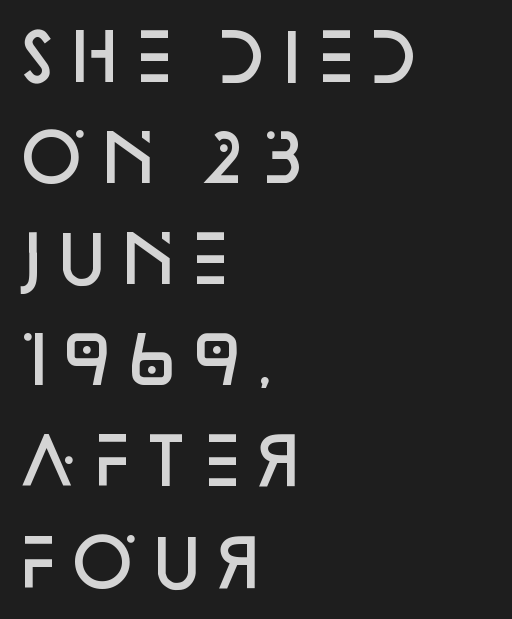
The image shows 64 px semibold sans-serif type, upright; set left-aligned, normal line spacing (1.58x), normal letter spacing, not underlined; low stroke contrast and a large x-height.
